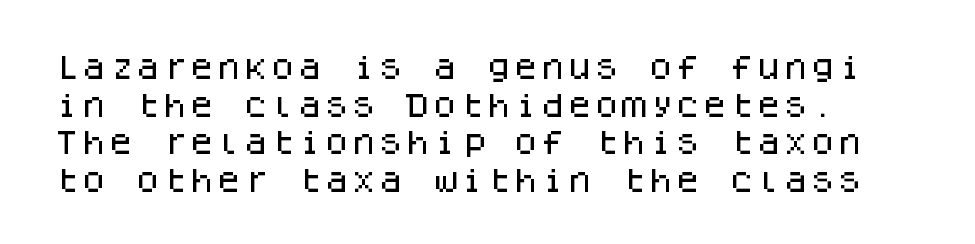
Q: Is the text italic (slanted)? A: No, it is upright.
Q: Is the text underlined? A: No.
Q: Is the spacing between letters normal or unusually wide? A: Normal.
Q: Is the spacing between lines tight, normal or loose? A: Normal.
